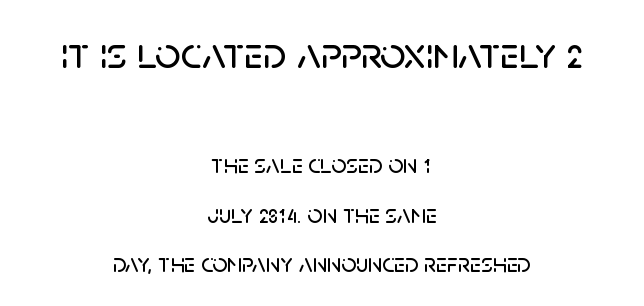
Q: Is the text italic (slanted)? A: No, it is upright.
Q: Is the typeface a serif or a sans-serif typeface? A: Sans-serif.
Q: Is the text underlined? A: No.
Q: How is the paragraph aligned? A: Centered.
Q: Is the spacing between letters normal or unusually wide? A: Normal.
Q: Is the spacing between lines tight, normal or loose? A: Loose.
Q: Which block of text is set in a larger size, the first (top) or the second (bottom)? A: The first (top) one.
Q: Width (condensed, normal, or wide)? A: Normal.
Q: Stroke contrast? A: Low.
Q: x-height? A: Large.
Q: Monospaced? A: No.
